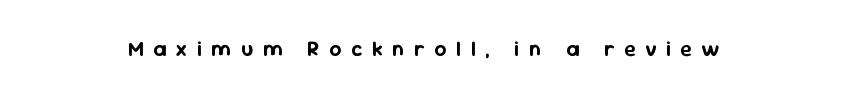
{"italic": "no", "underline": "no", "letter_spacing": "wide", "letter_spacing_em": 0.46, "glyph_px": 21}
